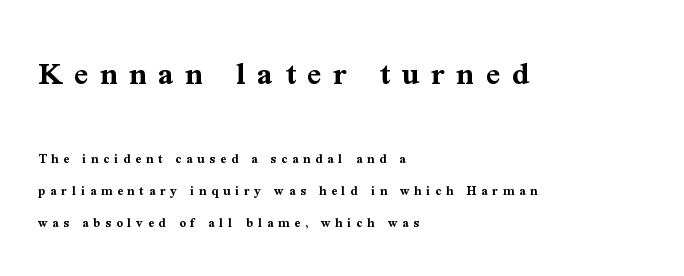
Larger block? The one above; the one below is distinctly smaller. Look at the tracking — it's clearly loosened, letters drifting apart. Italic? Not at all — the glyphs are vertical. Quick note: interline space is abundant. Clear beneath every line of the passage.
